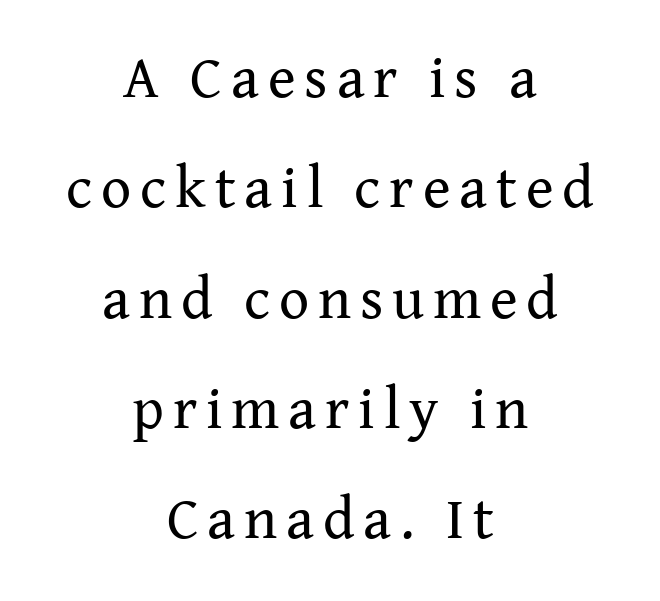
The image shows 59 px regular-weight serif type, upright; set centered, line spacing 1.87x, not underlined; medium stroke contrast and a medium x-height.
